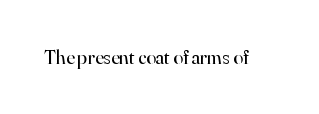
The image shows 20 px text type, upright; set normal letter spacing, not underlined.
